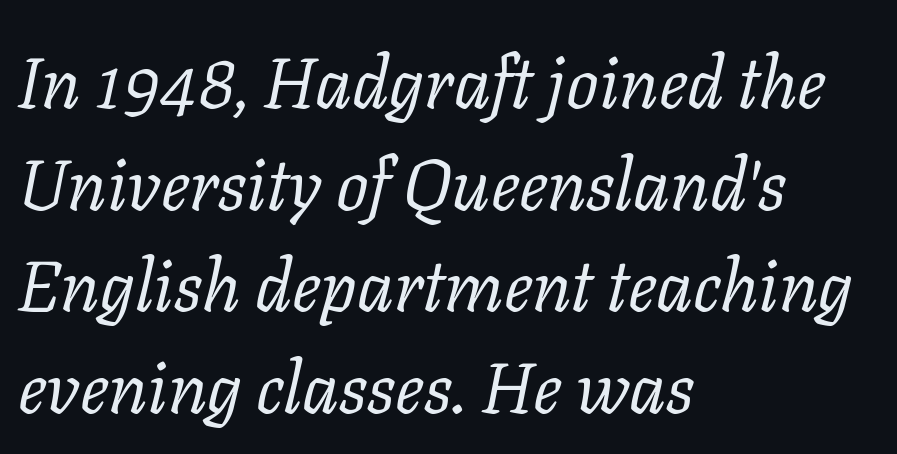
The image shows 72 px regular-weight serif type, italic (leaning right); set left-aligned, normal line spacing (1.41x), normal letter spacing, not underlined; low stroke contrast and a medium x-height.
